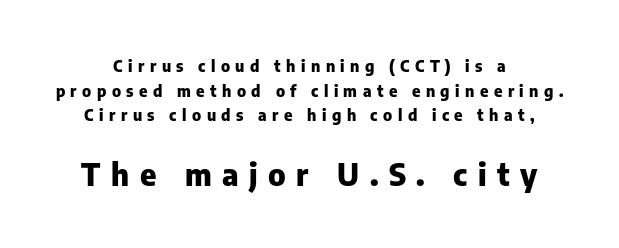
Descender tails drop into unmarked territory. Horizontal alignment here is central, giving a formal, balanced look. The font's upright variant was chosen for this text. The rendering inserts visible extra space after every character. The letters advance in unequal steps, a hallmark of proportional type. Students, observe: this is what conventionally led text looks like.
